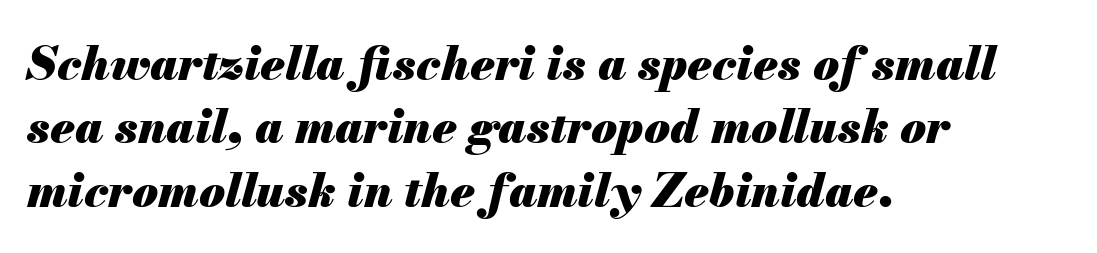
The rendering keeps characters at their native spacing. This sample has the flowing, uneven cadence of proportional lettering. The face used here has a pronounced slope to its letters. The compositor pushed each line to the left boundary.
